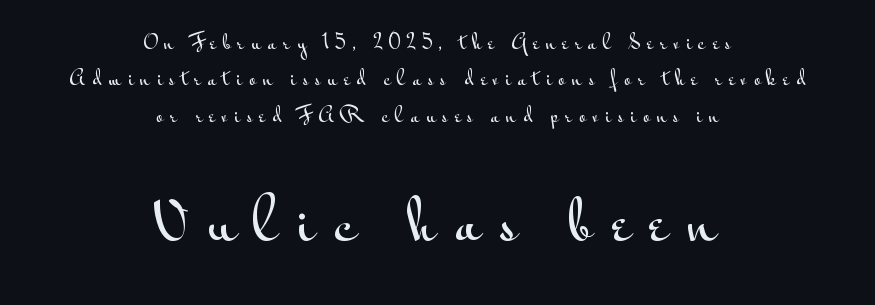
Q: Is the typeface a serif or a sans-serif typeface? A: Sans-serif.
Q: Is the text underlined? A: No.
Q: How is the paragraph aligned? A: Centered.
Q: Is the spacing between letters normal or unusually wide? A: Unusually wide.
Q: Is the spacing between lines tight, normal or loose? A: Loose.
Q: Which block of text is set in a larger size, the first (top) or the second (bottom)? A: The second (bottom) one.
Q: Width (condensed, normal, or wide)? A: Wide.
Q: Stroke contrast? A: Medium.
Q: x-height? A: Small.
Q: Monospaced? A: No.
